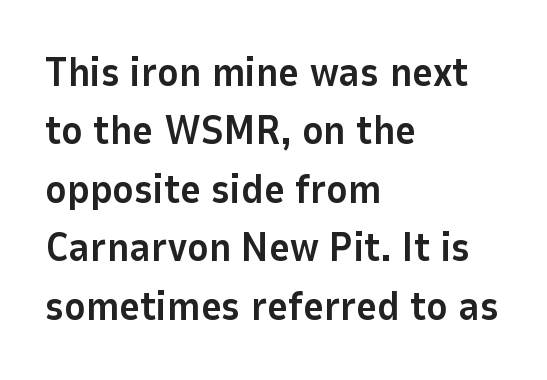
The image shows 40 px bold sans-serif type, upright; set left-aligned, normal line spacing (1.46x), normal letter spacing, not underlined; low stroke contrast and a medium x-height.
